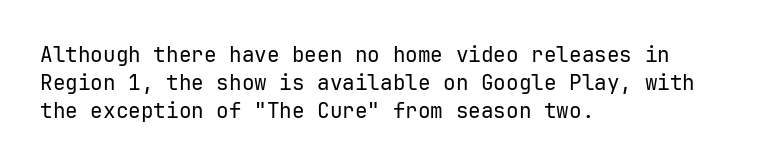
The image shows 21 px text type, upright; set left-aligned, normal line spacing (1.33x), normal letter spacing, not underlined.
